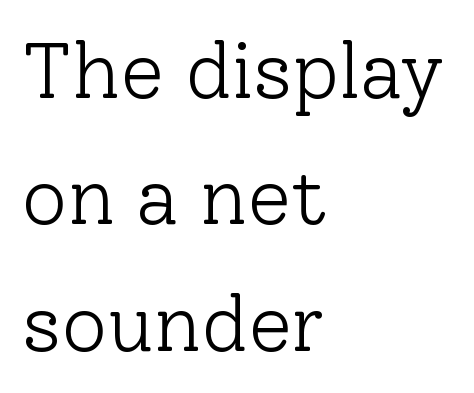
Q: Is the text bold? A: No.
Q: Is the text italic (slanted)? A: No, it is upright.
Q: Is the typeface a serif or a sans-serif typeface? A: Serif.
Q: Is the text underlined? A: No.
Q: How is the paragraph aligned? A: Left-aligned.
Q: Is the spacing between letters normal or unusually wide? A: Normal.
Q: Is the spacing between lines tight, normal or loose? A: Normal.
Q: Width (condensed, normal, or wide)? A: Normal.
Q: Stroke contrast? A: Low.
Q: x-height? A: Medium.
Q: Monospaced? A: No.
